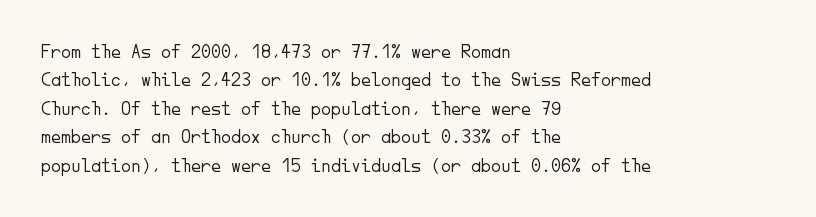
The image shows 20 px text type, upright; set left-aligned, normal line spacing (1.42x), normal letter spacing, not underlined.
